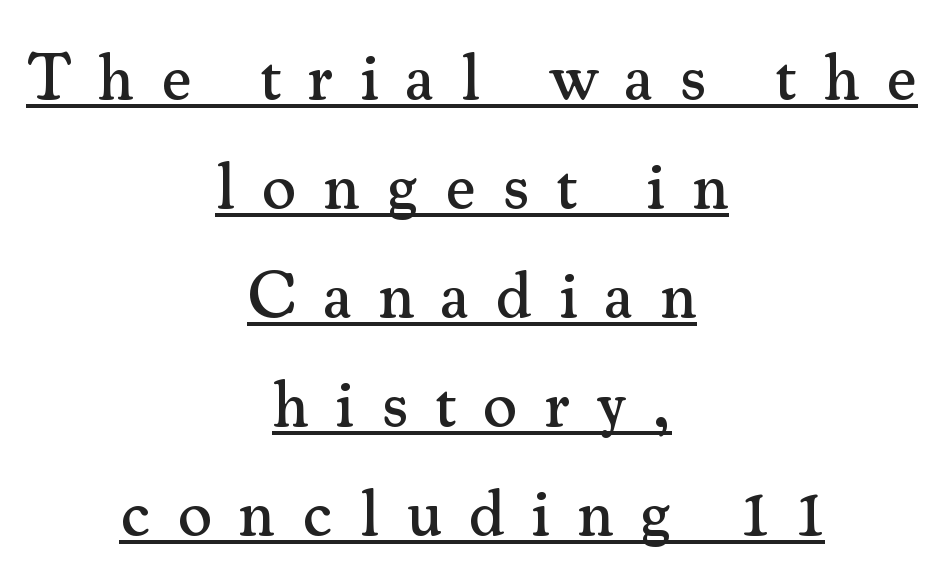
The rendered words wear a rule along their underside. The font's upright variant was chosen for this text. If you measured baseline to baseline, you'd find a middling distance. A typesetter would call this proportional, since set widths differ per character. Examine the stroke ends and you'll spot serifs. Look at the tracking — it's clearly loosened, letters drifting apart.
